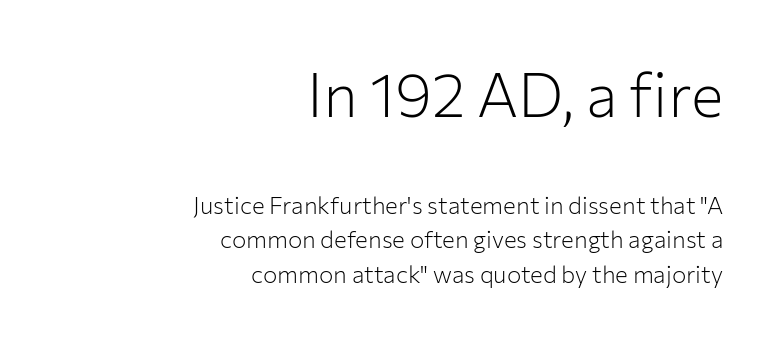
A student would call this right alignment; a typographer would say flush right, rag left. The letterforms sit at book weight or below. Does the type have serifs? No, each stem ends abruptly. Compared with typical paragraphs, the rows here are spaced about the same. Honestly, there is no underline to notice here at all. The passage shown is typed in a proportional face where columns would drift.
